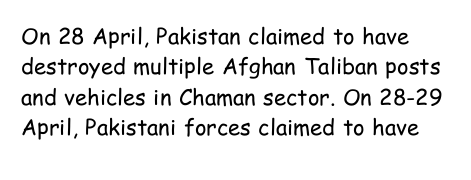
Q: Is the text bold? A: No.
Q: Is the text italic (slanted)? A: No, it is upright.
Q: Is the text underlined? A: No.
Q: Is the spacing between letters normal or unusually wide? A: Normal.
Q: Is the spacing between lines tight, normal or loose? A: Normal.
